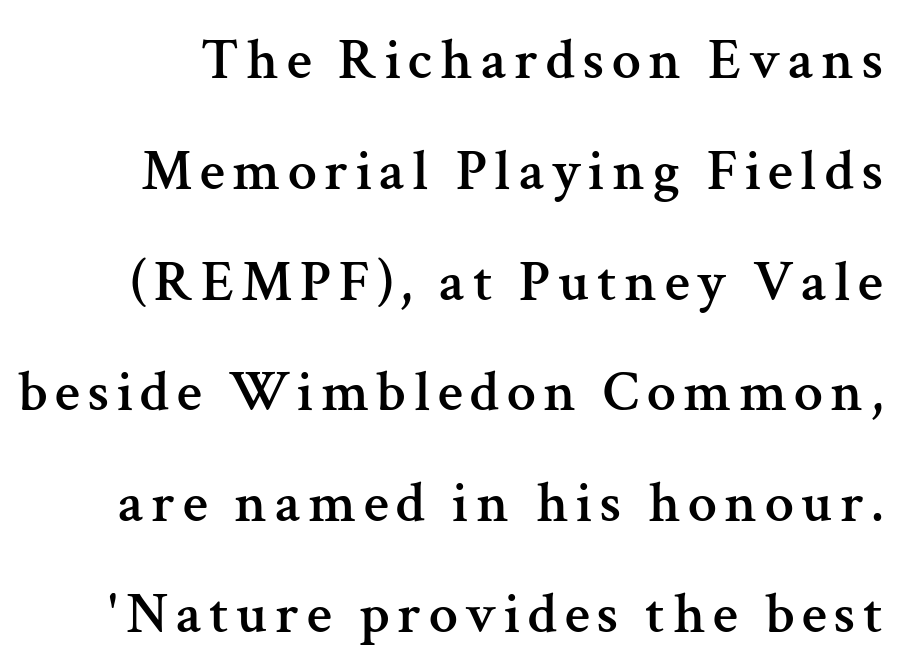
Look at the bottom of the vertical strokes: they flare into serifs here. Underline: absent. What's the leading like? Stretched, with rows far apart. Upright lettering throughout. The face used here is proportionally spaced, like ordinary book or web type.
